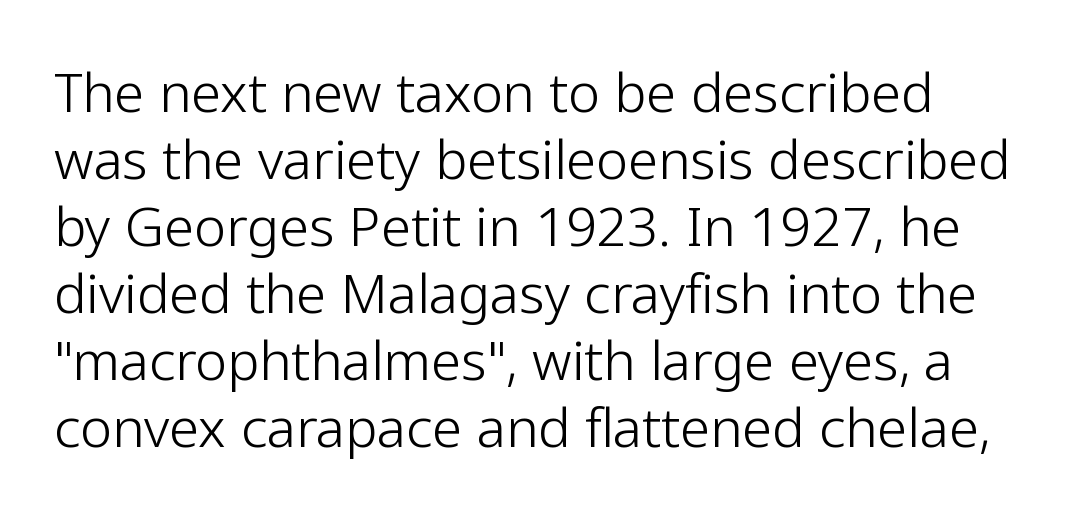
{"serif": "no", "italic": "no", "bold": "no", "weight": "light", "width": "normal", "stroke_contrast": "low", "x_height": "medium", "monospaced": "no", "underline": "no", "align": "left", "line_spacing_ratio": 1.24, "letter_spacing": "normal", "letter_spacing_em": 0.0, "glyph_px": 54}
